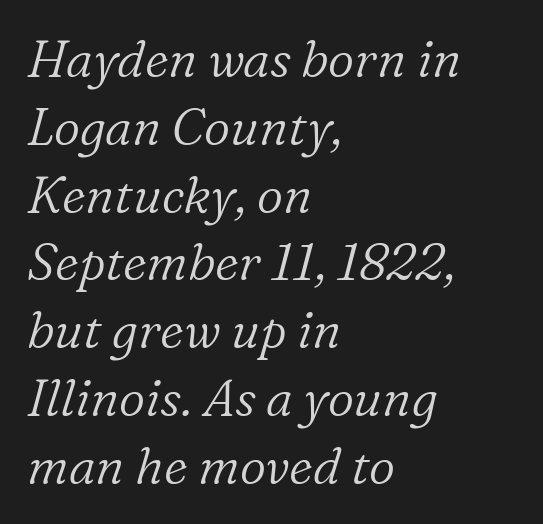
Q: Is the text bold? A: No.
Q: Is the text italic (slanted)? A: Yes, it leans right by about 16 degrees.
Q: Is the typeface a serif or a sans-serif typeface? A: Serif.
Q: Is the text underlined? A: No.
Q: How is the paragraph aligned? A: Left-aligned.
Q: Is the spacing between letters normal or unusually wide? A: Normal.
Q: Is the spacing between lines tight, normal or loose? A: Normal.
Q: Width (condensed, normal, or wide)? A: Normal.
Q: Stroke contrast? A: Low.
Q: x-height? A: Medium.
Q: Monospaced? A: No.
